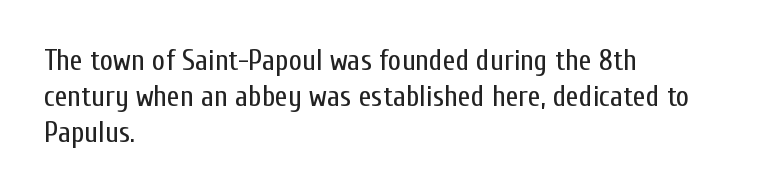
This is sans-serif lettering, the kind often seen on screens and signage. Characters follow at the spacing the type designer built in. The letters stand upright; this is a roman face. Is this a fixed-width face? No — the glyphs have proportional, varying widths.
